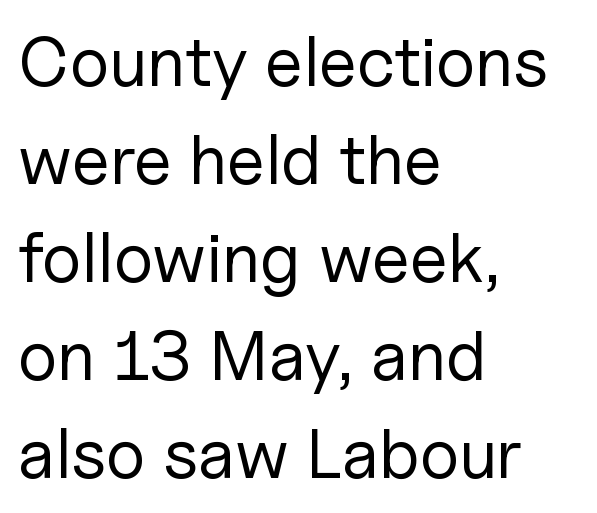
No italicization has been applied; the sample stays upright. The letters advance in unequal steps, a hallmark of proportional type. No chunkiness to these letters — they're not bold. The foot of each line stays bare and open. The gaps between neighbouring characters are ordinary and unremarkable.
